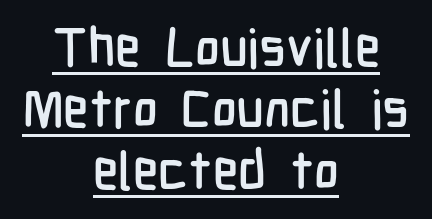
{"serif": "no", "italic": "no", "width": "condensed", "stroke_contrast": "low", "x_height": "medium", "monospaced": "no", "underline": "yes", "align": "center", "line_spacing_ratio": 1.16, "letter_spacing": "normal", "letter_spacing_em": 0.0, "glyph_px": 53}
